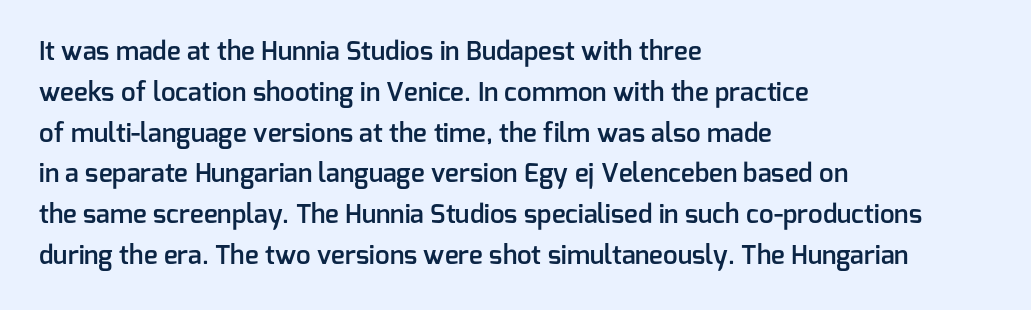
Q: Is the text bold? A: Semi-bold.
Q: Is the text italic (slanted)? A: No, it is upright.
Q: Is the text underlined? A: No.
Q: How is the paragraph aligned? A: Left-aligned.
Q: Is the spacing between letters normal or unusually wide? A: Normal.
Q: Is the spacing between lines tight, normal or loose? A: Normal.
